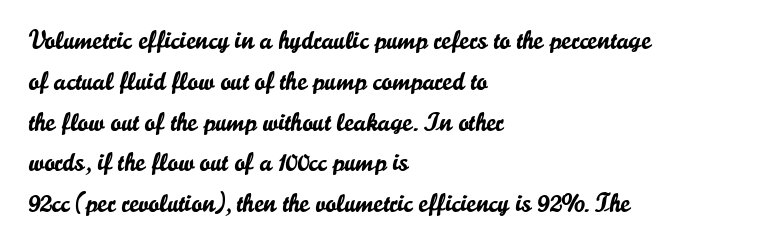
Q: Is the text italic (slanted)? A: Yes.
Q: Is the text underlined? A: No.
Q: How is the paragraph aligned? A: Left-aligned.
Q: Is the spacing between letters normal or unusually wide? A: Normal.
Q: Is the spacing between lines tight, normal or loose? A: Normal.
